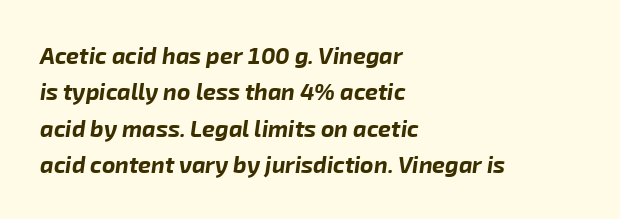
Q: Is the text bold? A: Yes.
Q: Is the text italic (slanted)? A: Yes, it leans right by about 8 degrees.
Q: Is the text underlined? A: No.
Q: How is the paragraph aligned? A: Left-aligned.
Q: Is the spacing between letters normal or unusually wide? A: Normal.
Q: Is the spacing between lines tight, normal or loose? A: Normal.
